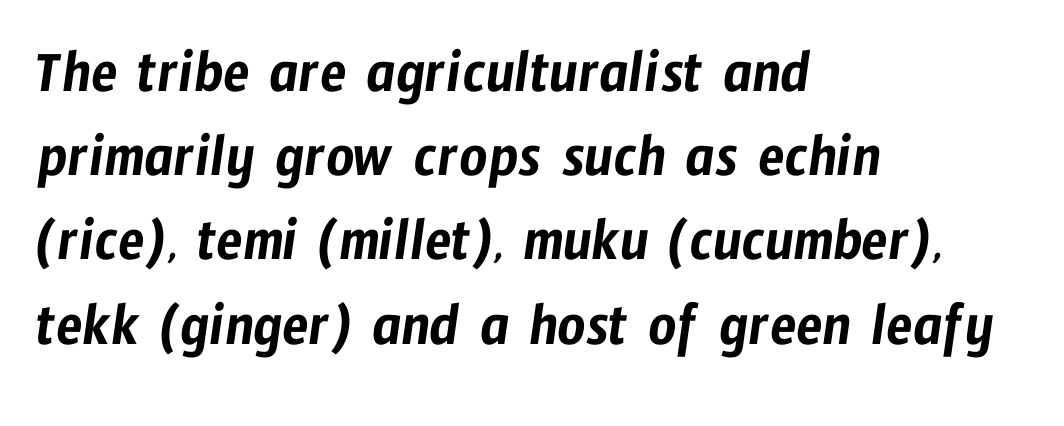
Underline: absent. What stands out about the letter spacing? Nothing — it is the standard amount. The leading is moderate, giving the passage an even texture. Character widths vary here, with narrow letters taking less room than wide ones.
